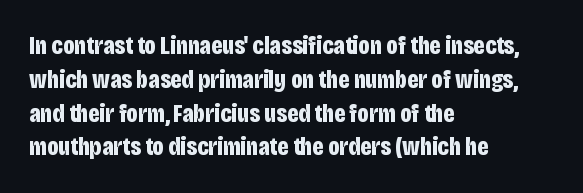
Q: Is the text bold? A: Yes.
Q: Is the text italic (slanted)? A: No, it is upright.
Q: Is the text underlined? A: No.
Q: How is the paragraph aligned? A: Left-aligned.
Q: Is the spacing between letters normal or unusually wide? A: Normal.
Q: Is the spacing between lines tight, normal or loose? A: Normal.
